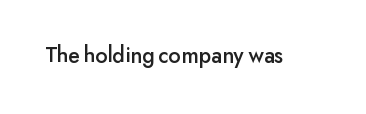
Q: Is the text italic (slanted)? A: No, it is upright.
Q: Is the text underlined? A: No.
Q: Is the spacing between letters normal or unusually wide? A: Normal.
